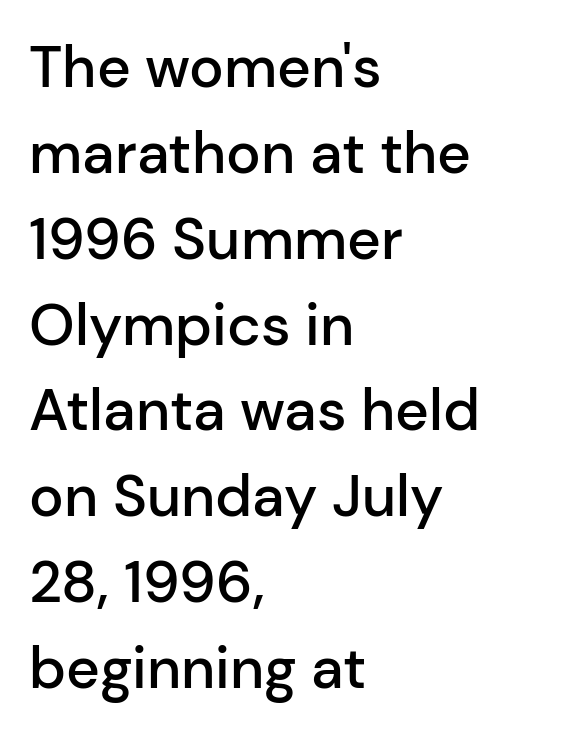
Q: Is the text bold? A: Semi-bold.
Q: Is the text italic (slanted)? A: No, it is upright.
Q: Is the typeface a serif or a sans-serif typeface? A: Sans-serif.
Q: Is the text underlined? A: No.
Q: How is the paragraph aligned? A: Left-aligned.
Q: Is the spacing between letters normal or unusually wide? A: Normal.
Q: Is the spacing between lines tight, normal or loose? A: Normal.
Q: Width (condensed, normal, or wide)? A: Normal.
Q: Stroke contrast? A: Low.
Q: x-height? A: Medium.
Q: Monospaced? A: No.
